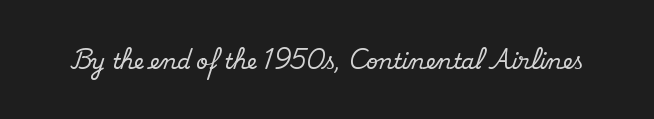
{"underline": "no", "letter_spacing": "normal", "letter_spacing_em": 0.0, "glyph_px": 21}
